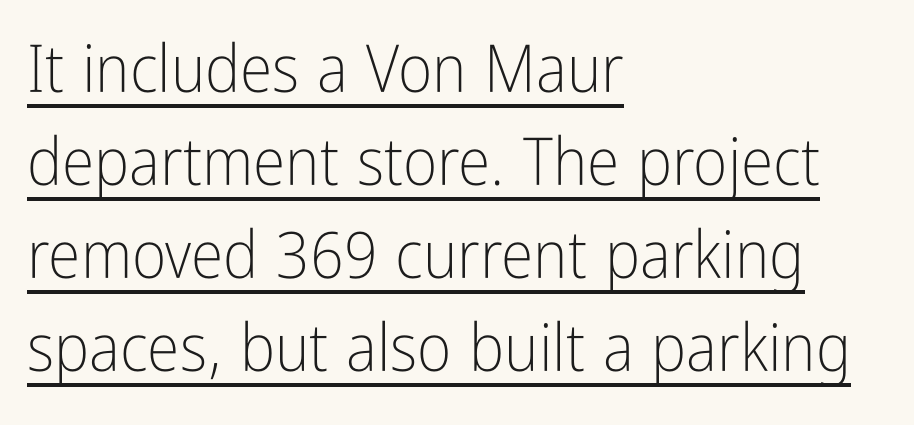
How are the letters spaced? Ordinarily, with no added tracking. This reads as an unemphasized weight, regular at the heaviest. The sample's only ornament is a line tracing under the words. Rendered with straight, roman letterforms. The passage shown is typed in a proportional face where columns would drift. Quick note: interline space is typical.
